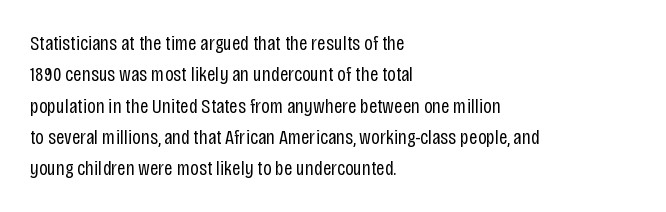
The image shows 21 px text type, upright; set left-aligned, normal line spacing (1.49x), normal letter spacing, not underlined.
